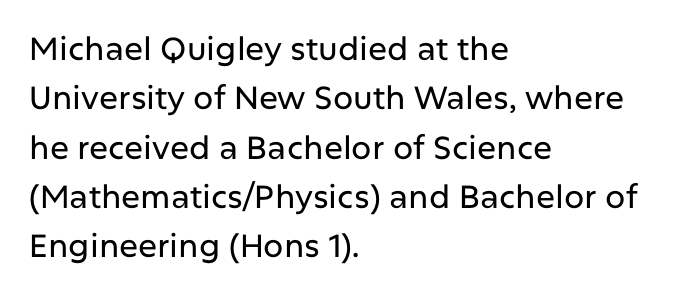
Q: Is the text italic (slanted)? A: No, it is upright.
Q: Is the typeface a serif or a sans-serif typeface? A: Sans-serif.
Q: Is the text underlined? A: No.
Q: How is the paragraph aligned? A: Left-aligned.
Q: Is the spacing between letters normal or unusually wide? A: Normal.
Q: Is the spacing between lines tight, normal or loose? A: Normal.
Q: Width (condensed, normal, or wide)? A: Normal.
Q: Stroke contrast? A: Low.
Q: x-height? A: Medium.
Q: Monospaced? A: No.
